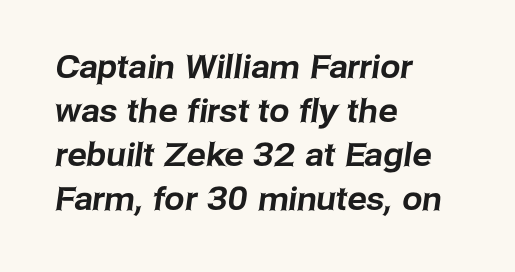
The image shows 32 px sans-serif type; set left-aligned, normal line spacing (1.37x), normal letter spacing, not underlined; low stroke contrast and a medium x-height.
